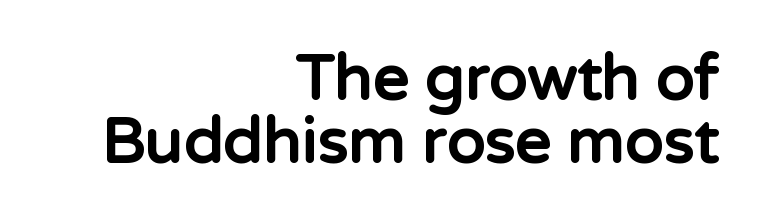
The image shows 63 px bold sans-serif type, upright; set right-aligned, tight line spacing (1.0x), normal letter spacing, not underlined; low stroke contrast and a medium x-height.
